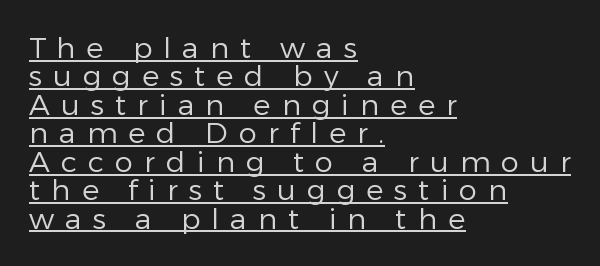
The image shows 29 px regular-weight sans-serif type, upright; set left-aligned, tight line spacing (0.98x), unusually wide letter spacing (+0.38 em), underlined; low stroke contrast and a medium x-height.
